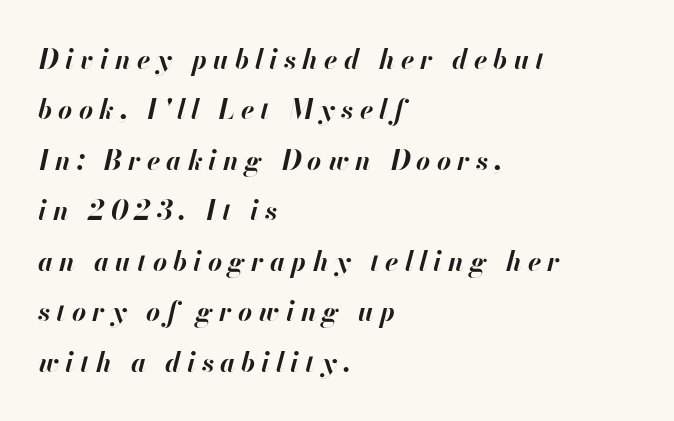
Q: Is the text bold? A: Yes.
Q: Is the text italic (slanted)? A: Yes, it leans right by about 13 degrees.
Q: Is the text underlined? A: No.
Q: How is the paragraph aligned? A: Left-aligned.
Q: Is the spacing between letters normal or unusually wide? A: Unusually wide.
